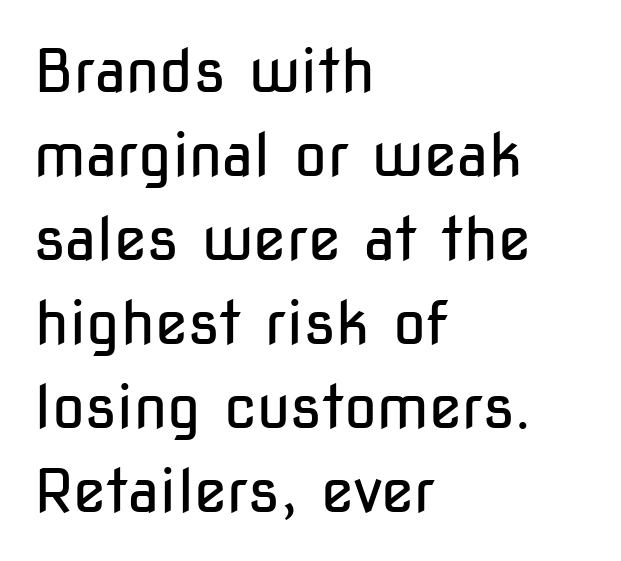
{"serif": "no", "italic": "no", "bold": "no", "weight": "regular", "width": "condensed", "stroke_contrast": "low", "x_height": "medium", "monospaced": "no", "underline": "no", "align": "left", "line_spacing": "normal", "line_spacing_ratio": 1.4, "letter_spacing": "normal", "letter_spacing_em": 0.0, "glyph_px": 60}
